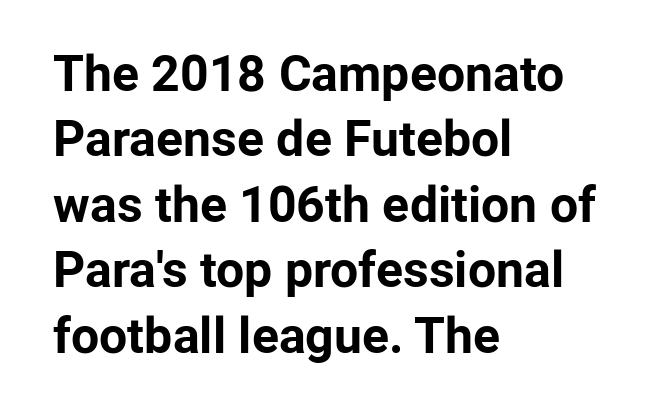
The image shows 50 px bold sans-serif type, upright; set left-aligned, normal line spacing (1.31x), normal letter spacing, not underlined; low stroke contrast and a medium x-height.
